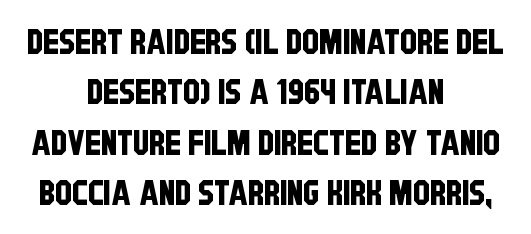
The image shows 34 px condensed sans-serif type; set centered, normal line spacing (1.48x), normal letter spacing, not underlined; low stroke contrast and a large x-height.
